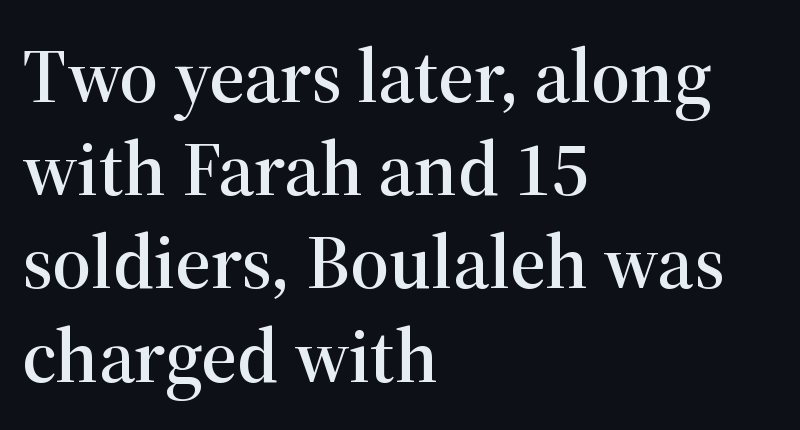
Q: Is the text italic (slanted)? A: No, it is upright.
Q: Is the typeface a serif or a sans-serif typeface? A: Serif.
Q: Is the text underlined? A: No.
Q: How is the paragraph aligned? A: Left-aligned.
Q: Is the spacing between letters normal or unusually wide? A: Normal.
Q: Width (condensed, normal, or wide)? A: Normal.
Q: Stroke contrast? A: High.
Q: x-height? A: Medium.
Q: Monospaced? A: No.
